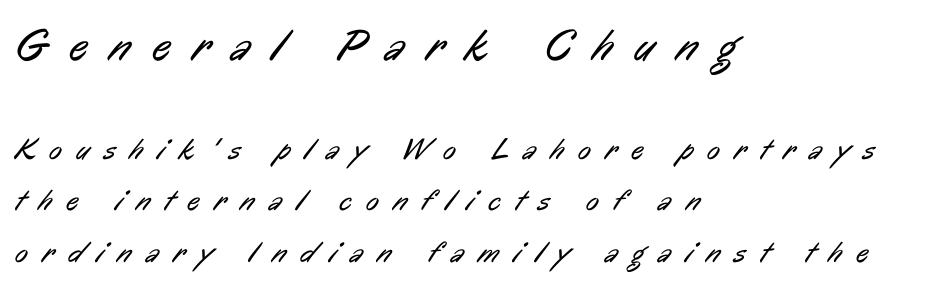
Leftover space on each line is placed entirely after the last word. Is this a fixed-width face? No — the glyphs have proportional, varying widths. The passage shown is not underscored anywhere. The rendering inserts visible extra space after every character. Caption: upper text group enlarged, lower text group reduced.
